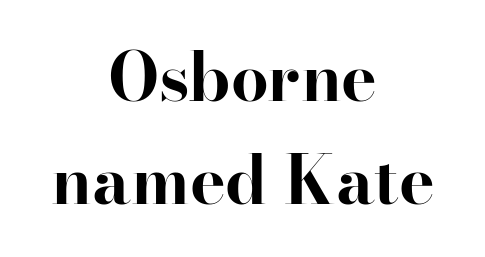
{"serif": "yes", "italic": "no", "bold": "yes", "weight": "bold", "width": "normal", "stroke_contrast": "high", "x_height": "small", "monospaced": "no", "underline": "no", "align": "center", "line_spacing": "normal", "line_spacing_ratio": 1.54, "letter_spacing": "normal", "letter_spacing_em": 0.0, "glyph_px": 67}
